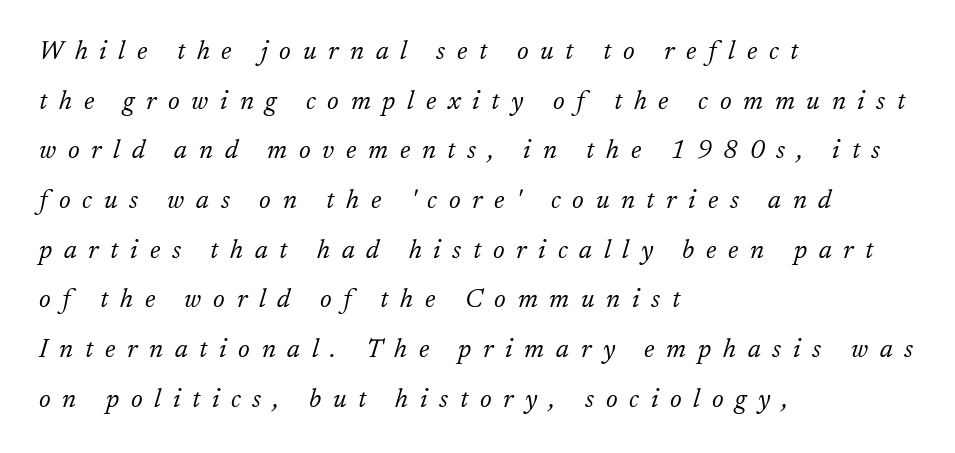
{"italic": "yes", "lean": "right", "slant_degrees": 17, "bold": "no", "underline": "no", "align": "left", "line_spacing": "loose", "line_spacing_ratio": 1.91, "letter_spacing": "wide", "letter_spacing_em": 0.45, "glyph_px": 26}
